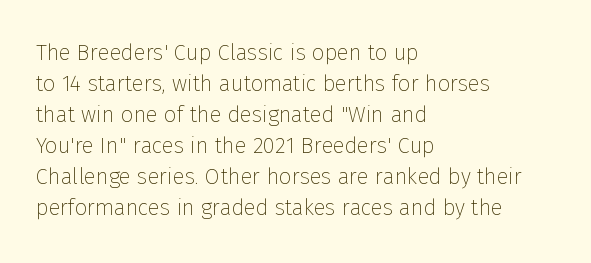
Q: Is the text bold? A: No.
Q: Is the text italic (slanted)? A: No, it is upright.
Q: Is the text underlined? A: No.
Q: How is the paragraph aligned? A: Left-aligned.
Q: Is the spacing between letters normal or unusually wide? A: Normal.
Q: Is the spacing between lines tight, normal or loose? A: Normal.
